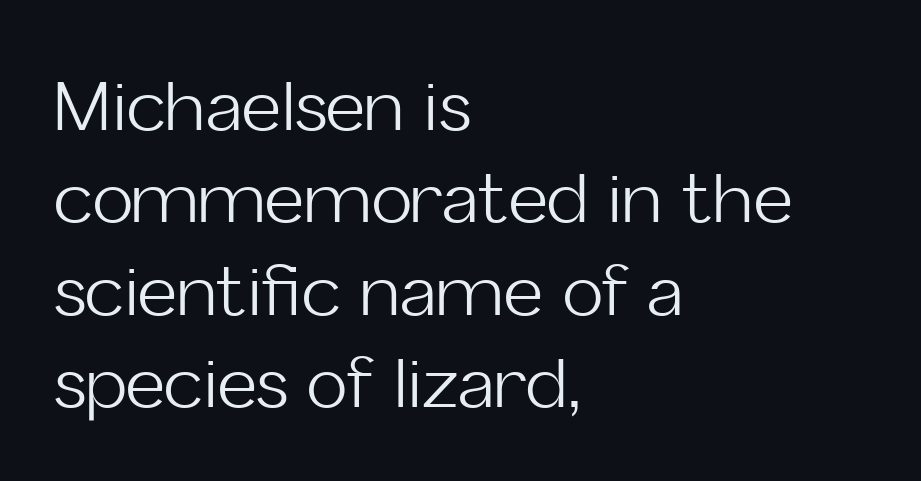
Inter-character spacing is left at the font's built-in metrics. Notice how descenders clear the ascenders below comfortably — that's standard leading. The font family rendered here belongs to the sans-serif group. Unlike italic type, these characters show no tilt at all.
